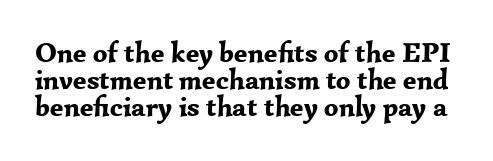
The image shows 28 px bold serif type, upright; set tight line spacing (0.97x), normal letter spacing, not underlined; low stroke contrast and a medium x-height.
